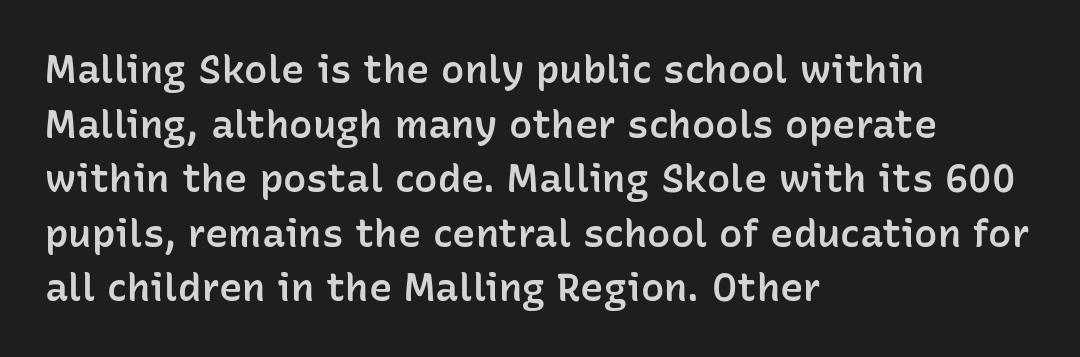
{"serif": "no", "italic": "no", "bold": "semi", "weight": "semibold", "width": "normal", "stroke_contrast": "low", "x_height": "medium", "monospaced": "no", "underline": "no", "align": "left", "line_spacing": "normal", "line_spacing_ratio": 1.4, "letter_spacing": "normal", "letter_spacing_em": 0.0, "glyph_px": 39}
